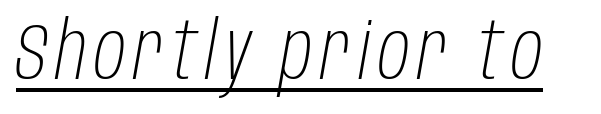
Does a line run under the words? Yes, clearly. Each stroke keeps to a modest, everyday thickness or less. Varying glyph widths throughout — classic text-font behaviour. Style check: oblique.
